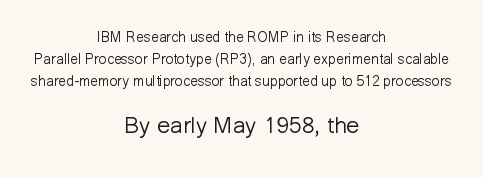
Heft: none added — not bold. Does the copy run flush right? No — it is centered line by line. Nope, not italic — everything's standing straight. Leading matches the norm, producing a regular column. Size hierarchy here favors the trailing block over the leading one.
